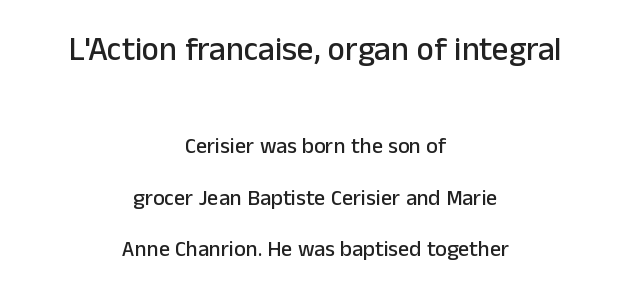
{"serif": "no", "italic": "no", "width": "normal", "stroke_contrast": "low", "x_height": "medium", "monospaced": "no", "underline": "no", "align": "center", "line_spacing": "loose", "line_spacing_ratio": 2.35, "letter_spacing": "normal", "letter_spacing_em": 0.0, "larger_block": "first", "size_ratio": 1.5, "glyph_px": 33}
